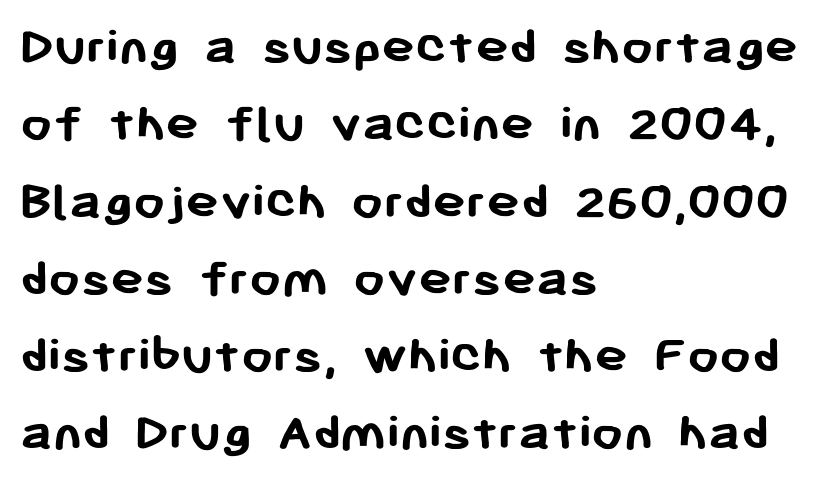
Type without underlining. Is this a fixed-width face? No — the glyphs have proportional, varying widths. Every row of glyphs begins at an identical x-position on the left. I'd describe the lettering as bold — thick and assertive.
